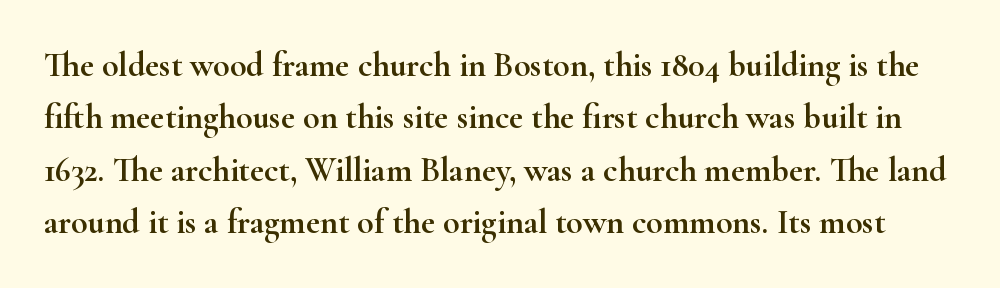
Is this a fixed-width face? No — the glyphs have proportional, varying widths. This sample uses plain, unmodified letter spacing. Posture: upright roman. Underlining? Definitely not there.
